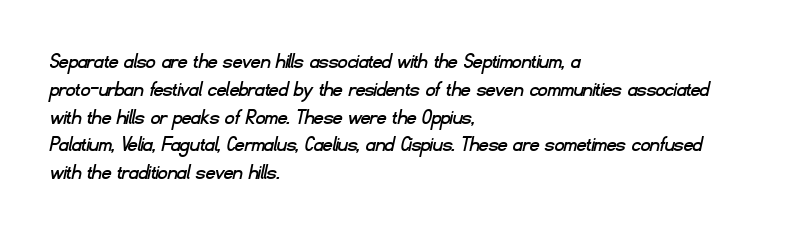
Q: Is the text underlined? A: No.
Q: How is the paragraph aligned? A: Left-aligned.
Q: Is the spacing between letters normal or unusually wide? A: Normal.
